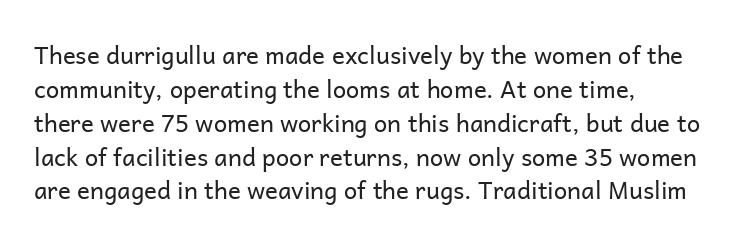
Q: Is the text bold? A: No.
Q: Is the text italic (slanted)? A: No, it is upright.
Q: Is the text underlined? A: No.
Q: Is the spacing between letters normal or unusually wide? A: Normal.
Q: Is the spacing between lines tight, normal or loose? A: Normal.
